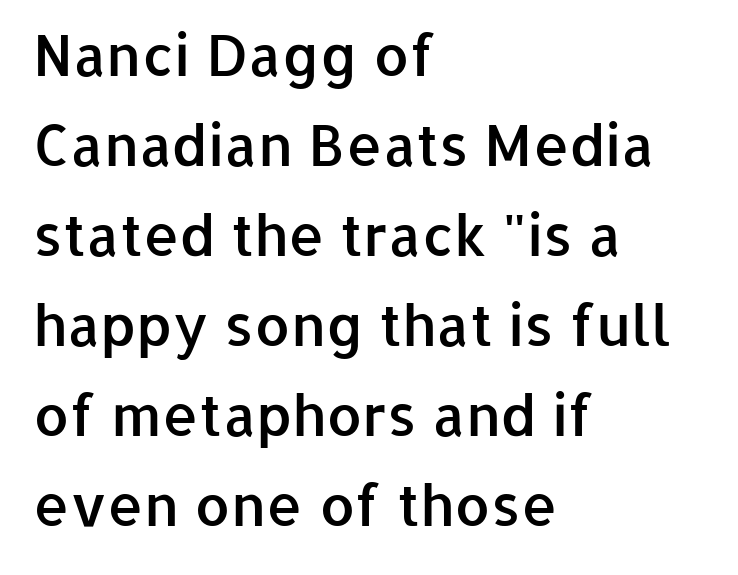
Any mark beneath the type? The region is blank. If you drew a line through each stem, it would be perfectly vertical. Visually the block forms a straight wall on the left and a jagged coastline on the right. What kind of face is this? One without serifs — a sans. Proportional: the letters do not fall into vertical columns.
